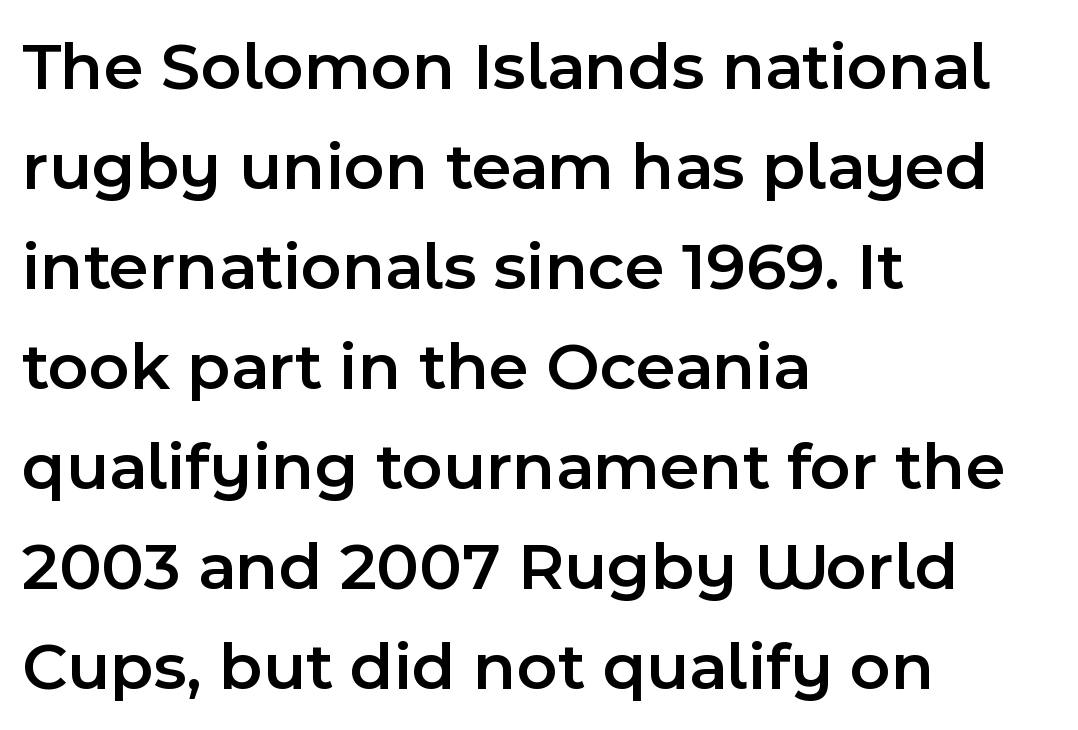
{"serif": "no", "italic": "no", "bold": "semi", "weight": "semibold", "width": "normal", "x_height": "medium", "monospaced": "no", "underline": "no", "align": "left", "line_spacing": "normal", "line_spacing_ratio": 1.45, "letter_spacing": "normal", "letter_spacing_em": 0.0, "glyph_px": 69}
